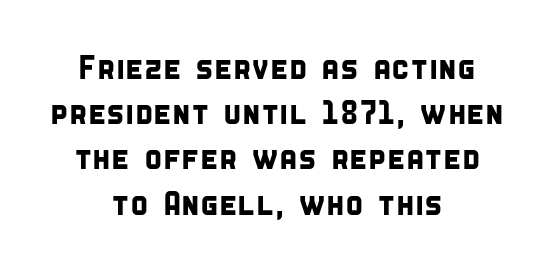
The image shows 33 px condensed sans-serif type; set centered, normal line spacing (1.37x), normal letter spacing, not underlined; low stroke contrast and a large x-height.
